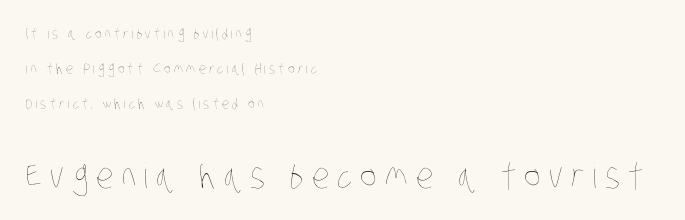
{"bold": "no", "weight": "thin", "width": "condensed", "stroke_contrast": "low", "x_height": "large", "monospaced": "no", "underline": "no", "align": "left", "line_spacing": "loose", "line_spacing_ratio": 2.49, "letter_spacing": "wide", "letter_spacing_em": 0.23, "larger_block": "second", "size_ratio": 2.5, "glyph_px": 35}
